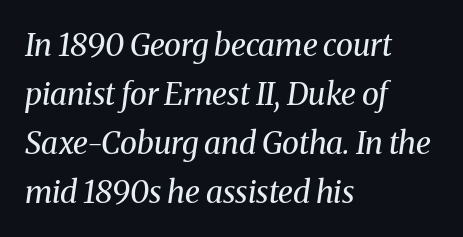
{"serif": "yes", "italic": "yes", "lean": "right", "slant_degrees": 8, "bold": "no", "weight": "regular", "width": "normal", "stroke_contrast": "medium", "x_height": "medium", "monospaced": "no", "underline": "no", "align": "left", "line_spacing": "normal", "line_spacing_ratio": 1.58, "letter_spacing": "normal", "letter_spacing_em": 0.0, "glyph_px": 31}
